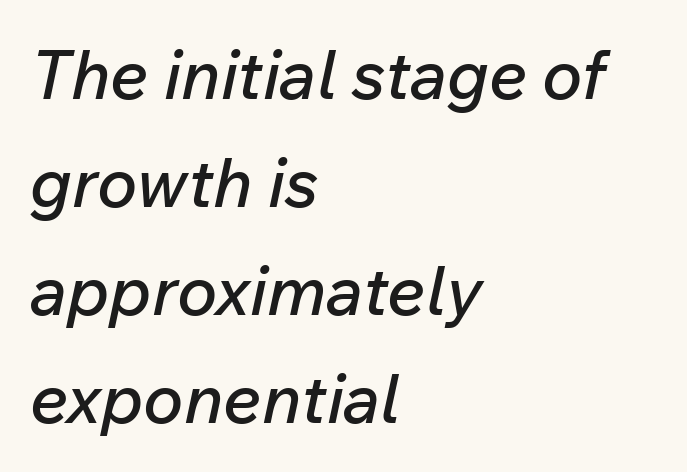
Students, observe: this is what conventionally led text looks like. Nothing unusual about the tracking: characters are spaced as the font intends. The letters advance in unequal steps, a hallmark of proportional type. The setting favours the left margin, as ordinary paragraphs usually do. Words float on clear page, feet unadorned.
